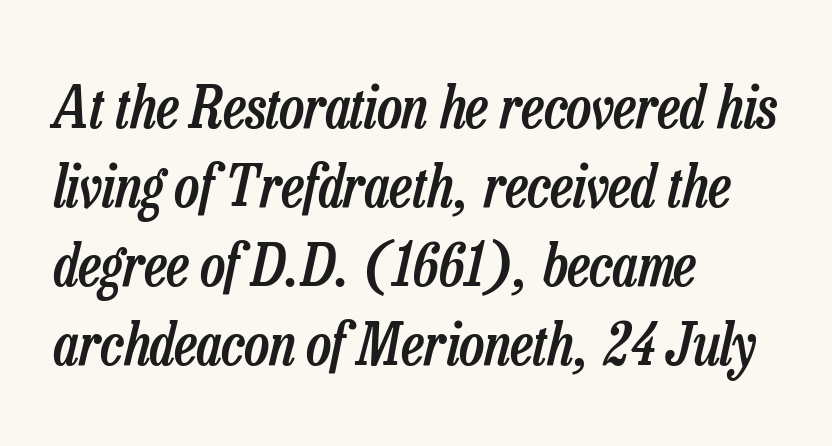
The image shows 59 px semibold, condensed type, italic (leaning right); set left-aligned, normal line spacing (1.34x), normal letter spacing, not underlined; low stroke contrast and a medium x-height.
